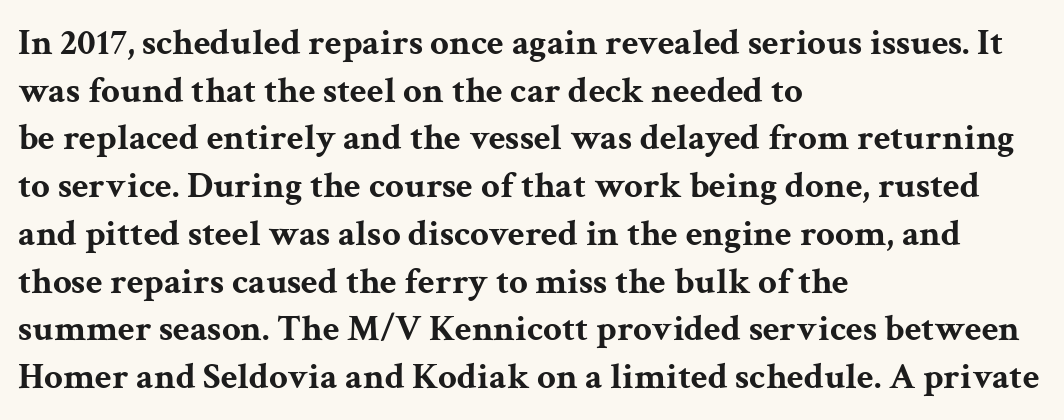
The image shows 37 px bold, wide serif type, upright; set left-aligned, normal line spacing (1.29x), normal letter spacing, not underlined; medium stroke contrast and a medium x-height.
